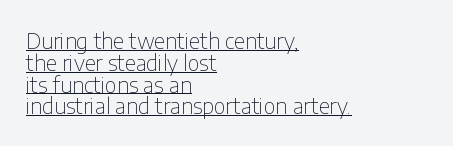
Honestly, the underline is the first thing you notice here. Line beginnings align vertically; line endings do not. Stem width sits at or under what a default text font uses. Baseline-to-baseline distance is barely more than the letter height.
